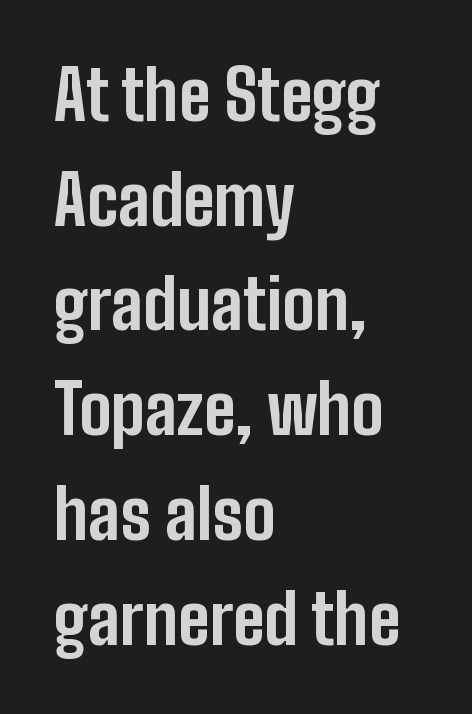
{"serif": "no", "italic": "no", "bold": "yes", "weight": "bold", "width": "condensed", "stroke_contrast": "low", "x_height": "medium", "monospaced": "no", "underline": "no", "align": "left", "line_spacing": "normal", "line_spacing_ratio": 1.54, "letter_spacing": "normal", "letter_spacing_em": 0.0, "glyph_px": 68}
